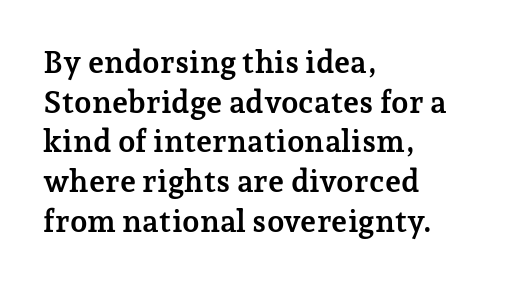
{"serif": "yes", "italic": "no", "bold": "yes", "weight": "semibold", "width": "normal", "stroke_contrast": "low", "x_height": "medium", "monospaced": "no", "underline": "no", "align": "left", "line_spacing": "normal", "line_spacing_ratio": 1.28, "letter_spacing": "normal", "letter_spacing_em": 0.0, "glyph_px": 31}
